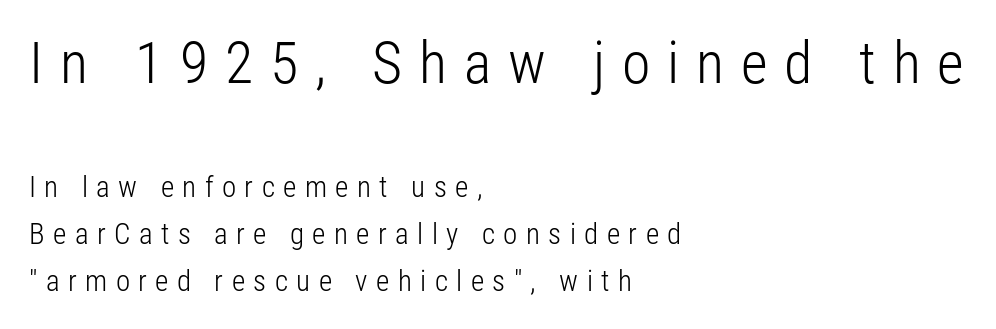
Q: Is the text bold? A: No.
Q: Is the text italic (slanted)? A: No, it is upright.
Q: Is the typeface a serif or a sans-serif typeface? A: Sans-serif.
Q: Is the text underlined? A: No.
Q: How is the paragraph aligned? A: Left-aligned.
Q: Is the spacing between letters normal or unusually wide? A: Unusually wide.
Q: Is the spacing between lines tight, normal or loose? A: Normal.
Q: Which block of text is set in a larger size, the first (top) or the second (bottom)? A: The first (top) one.
Q: Width (condensed, normal, or wide)? A: Condensed.
Q: Stroke contrast? A: Low.
Q: x-height? A: Medium.
Q: Monospaced? A: No.
